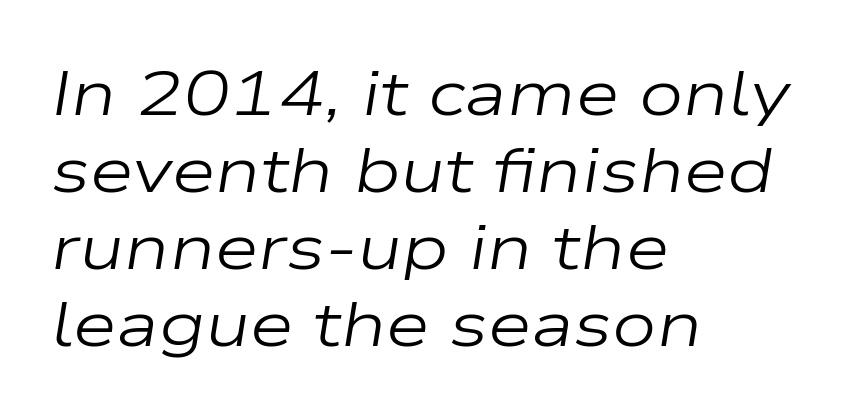
A typesetter would call this proportional, since set widths differ per character. The text carries the slant typical of an italic or oblique font. Typeset ragged right — the left edge is the straight one. The words here are not underlined. Compared with typical body copy, the letter spacing here is the same.
